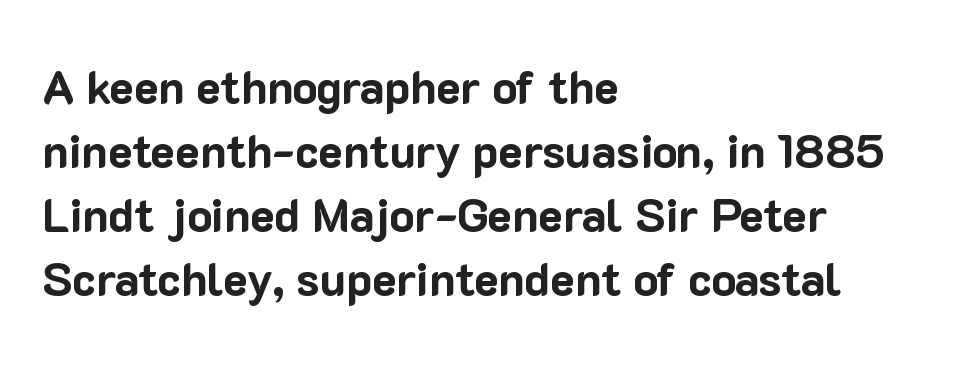
{"serif": "no", "italic": "no", "bold": "yes", "weight": "bold", "width": "normal", "stroke_contrast": "low", "x_height": "medium", "monospaced": "no", "underline": "no", "align": "left", "line_spacing": "normal", "line_spacing_ratio": 1.39, "letter_spacing": "normal", "letter_spacing_em": 0.0, "glyph_px": 46}
